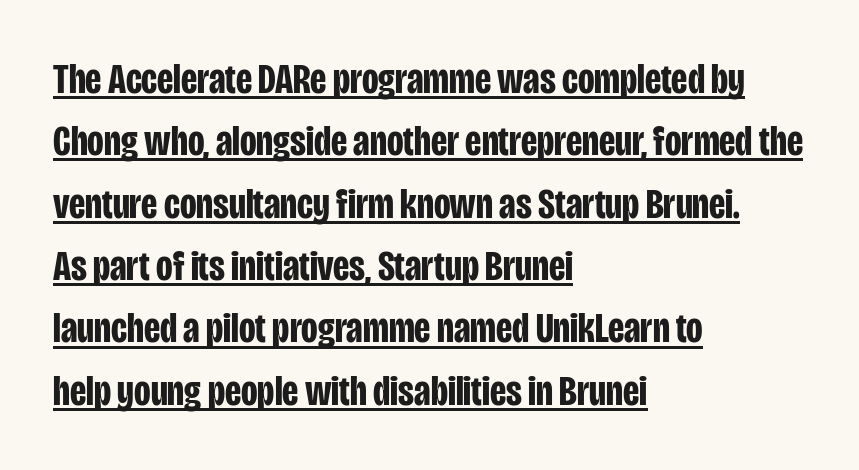
Q: Is the text bold? A: Yes.
Q: Is the text italic (slanted)? A: No, it is upright.
Q: Is the typeface a serif or a sans-serif typeface? A: Sans-serif.
Q: Is the text underlined? A: Yes.
Q: How is the paragraph aligned? A: Left-aligned.
Q: Is the spacing between letters normal or unusually wide? A: Normal.
Q: Is the spacing between lines tight, normal or loose? A: Normal.
Q: Width (condensed, normal, or wide)? A: Condensed.
Q: Stroke contrast? A: Low.
Q: x-height? A: Large.
Q: Monospaced? A: No.
